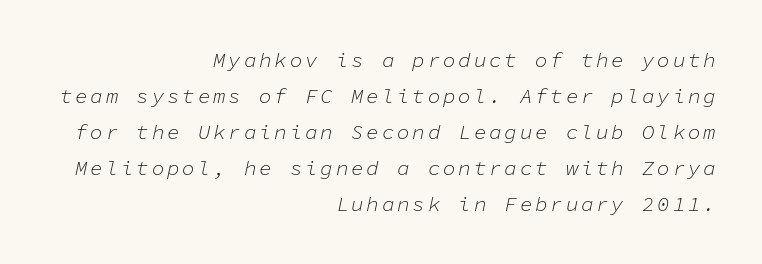
Q: Is the text bold? A: No.
Q: Is the text italic (slanted)? A: Yes, it leans right by about 11 degrees.
Q: Is the text underlined? A: No.
Q: How is the paragraph aligned? A: Right-aligned.
